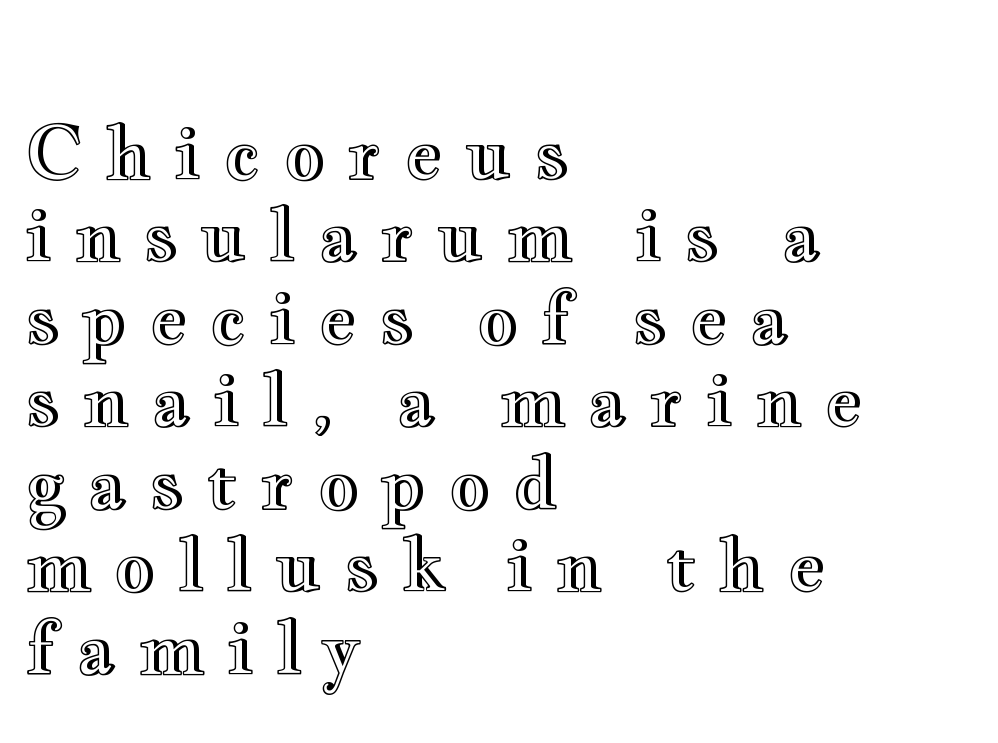
The image shows 73 px wide type, upright; set left-aligned, tight line spacing (1.13x), unusually wide letter spacing (+0.29 em), not underlined; a small x-height.
